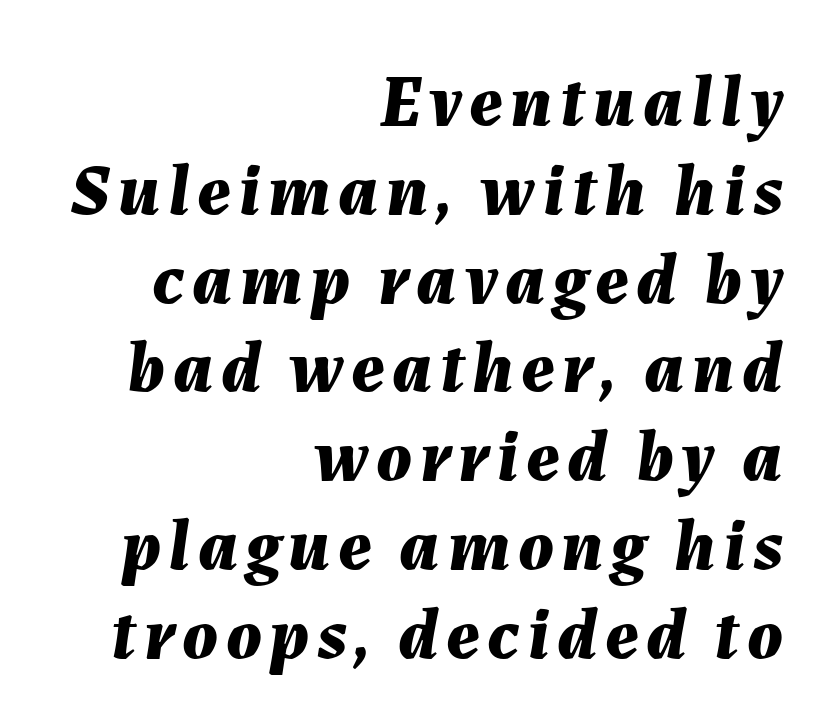
The image shows 74 px bold type, italic (leaning right); set right-aligned, line spacing 1.2x, not underlined; medium stroke contrast and a medium x-height.
